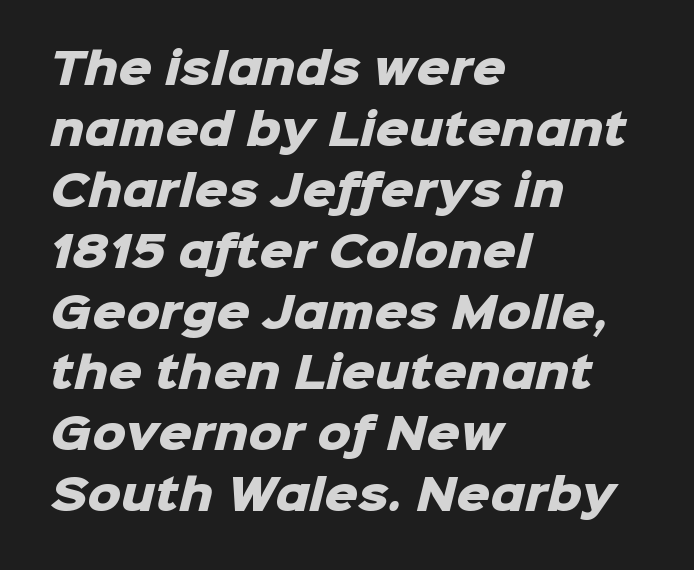
The image shows 42 px heavy sans-serif type; set left-aligned, normal line spacing (1.45x), normal letter spacing, not underlined; low stroke contrast and a medium x-height.
